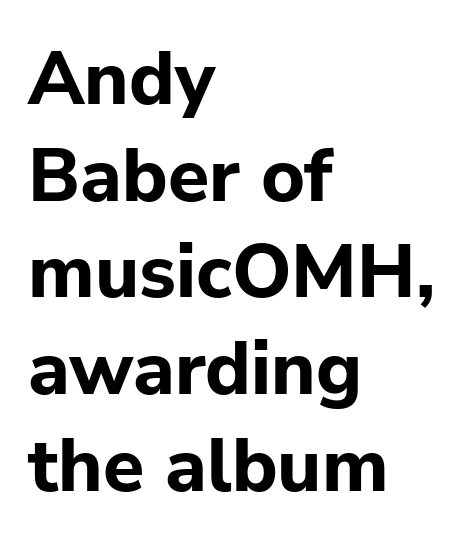
The image shows 75 px bold sans-serif type, upright; set left-aligned, normal line spacing (1.29x), normal letter spacing, not underlined; low stroke contrast and a medium x-height.
